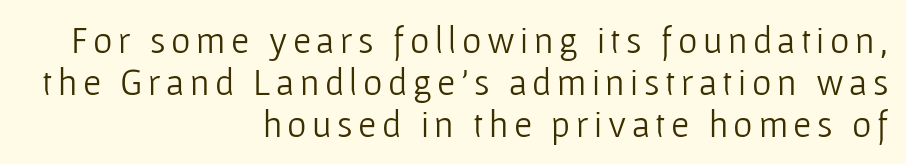
{"serif": "no", "italic": "no", "bold": "no", "weight": "light", "width": "normal", "stroke_contrast": "low", "x_height": "medium", "monospaced": "no", "underline": "no", "align": "right", "line_spacing": "tight", "line_spacing_ratio": 1.14, "glyph_px": 37}
